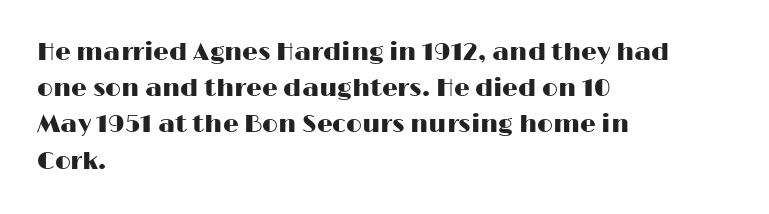
{"italic": "no", "underline": "no", "align": "left", "line_spacing": "normal", "line_spacing_ratio": 1.45, "letter_spacing": "normal", "letter_spacing_em": 0.0, "glyph_px": 25}
